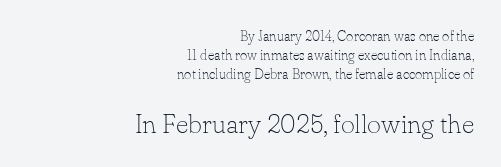
The image shows 27 px text type, upright; set right-aligned, normal line spacing (1.36x), normal letter spacing, not underlined; the second (bottom) block is 1.93x larger.
